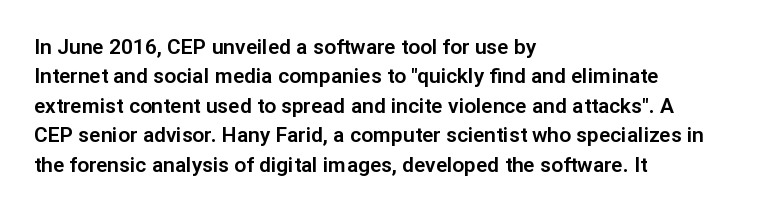
Q: Is the text italic (slanted)? A: No, it is upright.
Q: Is the text underlined? A: No.
Q: How is the paragraph aligned? A: Left-aligned.
Q: Is the spacing between letters normal or unusually wide? A: Normal.
Q: Is the spacing between lines tight, normal or loose? A: Normal.
